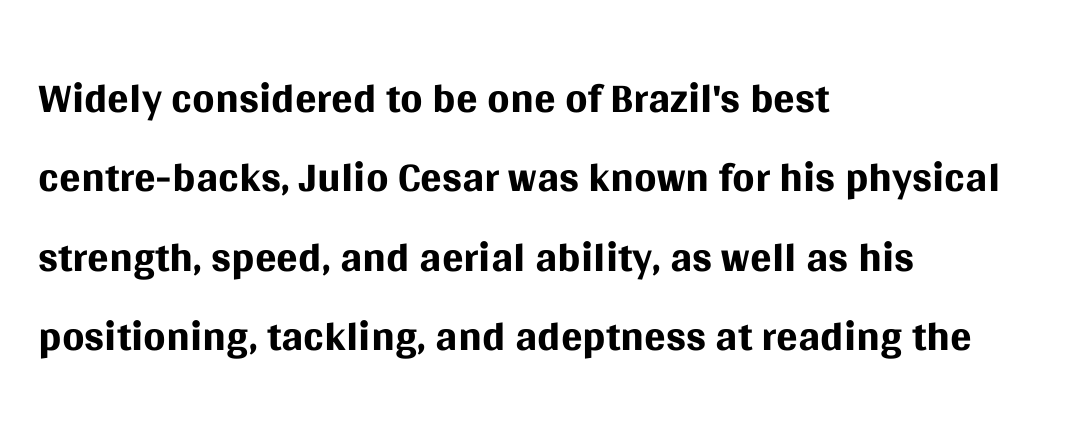
Is the stroke heavy? The answer is a plain regular-or-lighter. Tracking here is standard; glyphs follow each other at the usual distance. Beneath every word, the page is bare. Posture: vertical.
